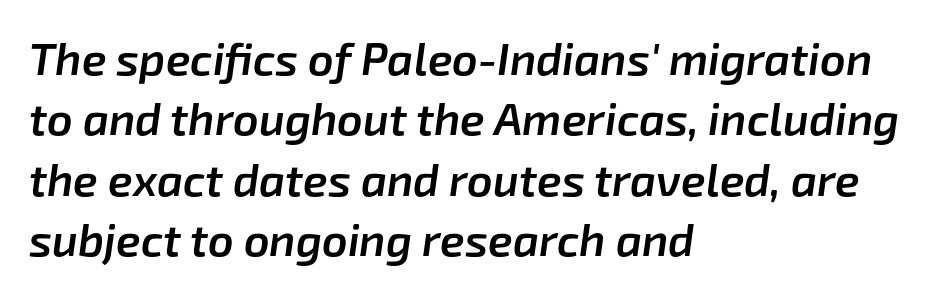
The image shows 45 px semibold type, italic (leaning right); set left-aligned, normal line spacing (1.34x), normal letter spacing, not underlined; low stroke contrast and a medium x-height.
